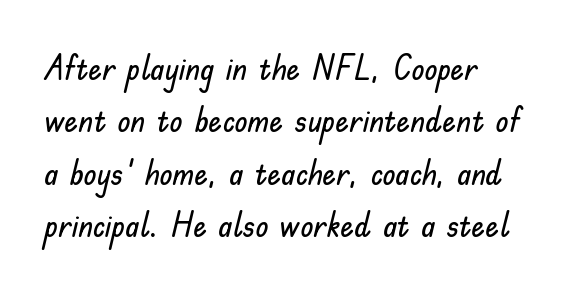
{"serif": "no", "width": "normal", "stroke_contrast": "low", "x_height": "small", "monospaced": "no", "underline": "no", "align": "left", "line_spacing": "normal", "line_spacing_ratio": 1.54, "letter_spacing": "normal", "letter_spacing_em": 0.0, "glyph_px": 34}
